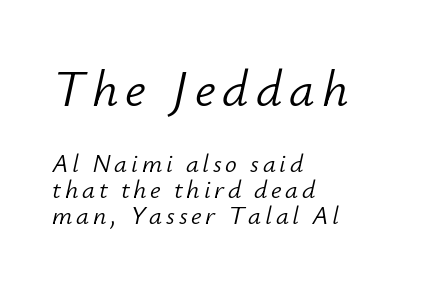
The image shows 51 px light type, italic (leaning right); set left-aligned, tight line spacing (1.0x), not underlined; the first (top) block is 1.96x larger; low stroke contrast and a small x-height.
